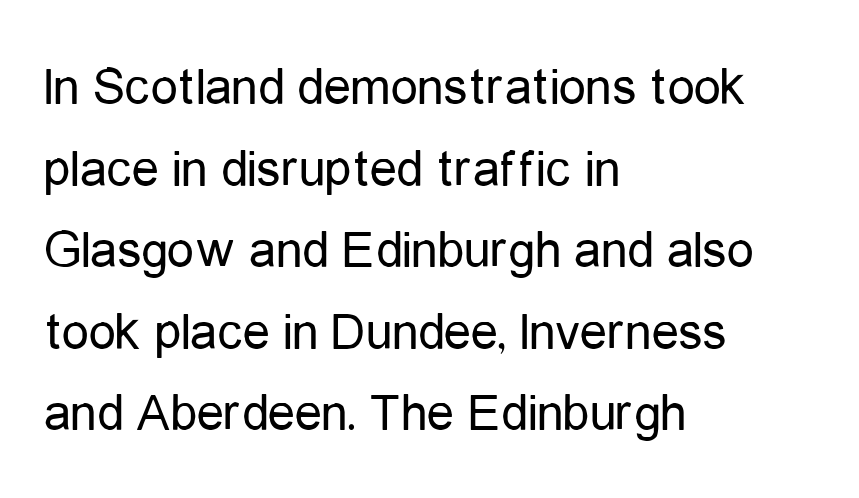
{"serif": "no", "italic": "no", "bold": "no", "weight": "regular", "width": "condensed", "stroke_contrast": "low", "x_height": "medium", "monospaced": "no", "underline": "no", "align": "left", "line_spacing": "normal", "line_spacing_ratio": 1.51, "letter_spacing": "normal", "letter_spacing_em": 0.0, "glyph_px": 54}
